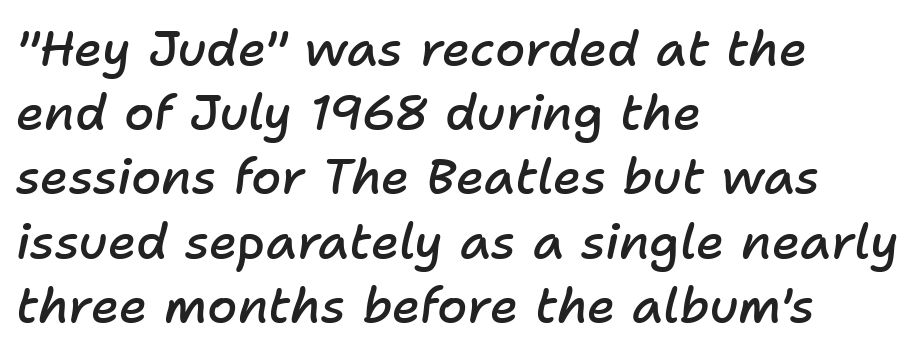
Q: Is the text bold? A: Semi-bold.
Q: Is the text italic (slanted)? A: Yes, it leans right by about 11 degrees.
Q: Is the text underlined? A: No.
Q: How is the paragraph aligned? A: Left-aligned.
Q: Is the spacing between letters normal or unusually wide? A: Normal.
Q: Is the spacing between lines tight, normal or loose? A: Normal.
Q: Width (condensed, normal, or wide)? A: Normal.
Q: Stroke contrast? A: Low.
Q: x-height? A: Medium.
Q: Monospaced? A: No.
